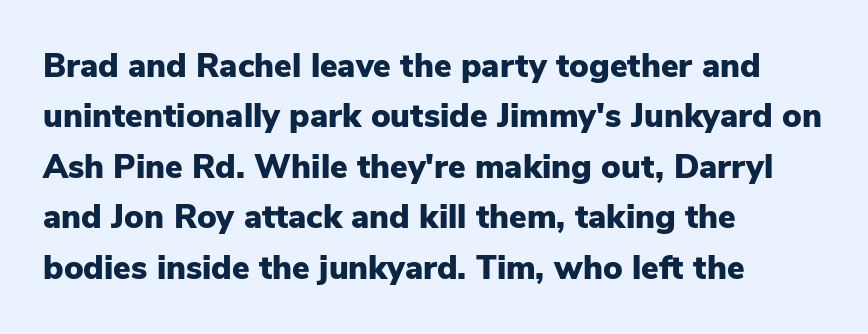
The image shows 33 px heavy sans-serif type, upright; set left-aligned, normal line spacing (1.53x), normal letter spacing, not underlined; low stroke contrast and a medium x-height.
